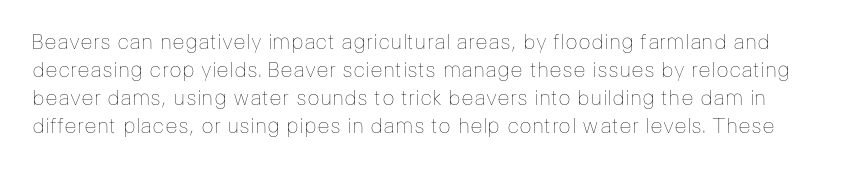
The image shows 21 px text type, upright; set normal line spacing (1.33x), normal letter spacing, not underlined.
